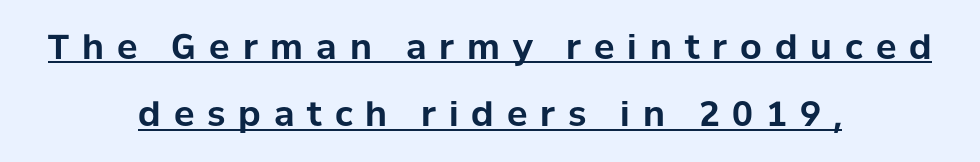
Q: Is the text bold? A: Yes.
Q: Is the text italic (slanted)? A: No, it is upright.
Q: Is the typeface a serif or a sans-serif typeface? A: Sans-serif.
Q: Is the text underlined? A: Yes.
Q: How is the paragraph aligned? A: Centered.
Q: Is the spacing between letters normal or unusually wide? A: Unusually wide.
Q: Is the spacing between lines tight, normal or loose? A: Loose.
Q: Width (condensed, normal, or wide)? A: Normal.
Q: Stroke contrast? A: Low.
Q: x-height? A: Medium.
Q: Monospaced? A: No.
